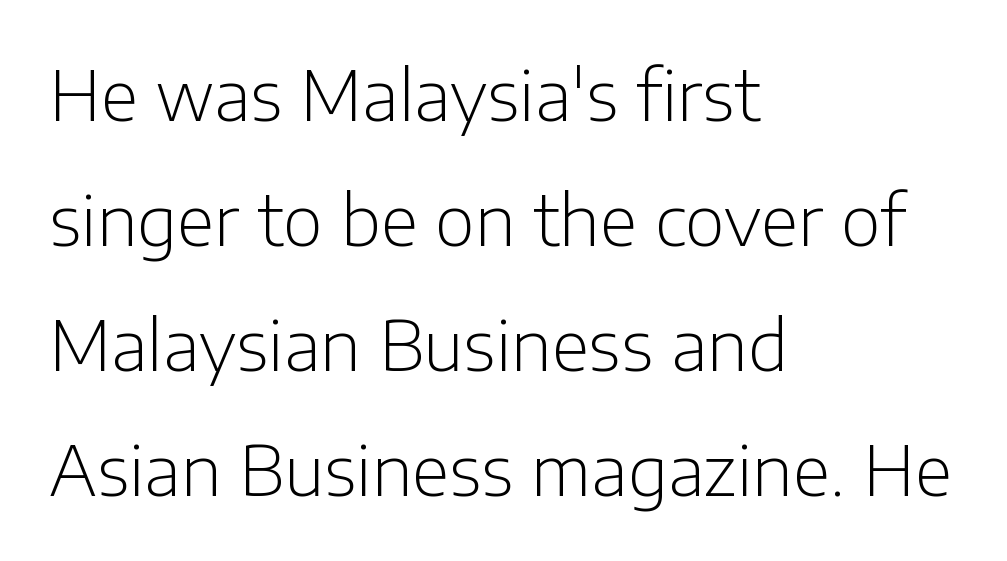
The image shows 69 px light sans-serif type, upright; set left-aligned, line spacing 1.81x, normal letter spacing, not underlined; low stroke contrast and a medium x-height.
